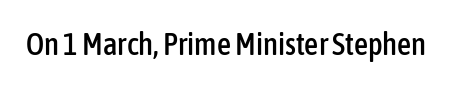
Q: Is the text italic (slanted)? A: No, it is upright.
Q: Is the typeface a serif or a sans-serif typeface? A: Sans-serif.
Q: Is the text underlined? A: No.
Q: Is the spacing between letters normal or unusually wide? A: Normal.
Q: Width (condensed, normal, or wide)? A: Condensed.
Q: Stroke contrast? A: Low.
Q: x-height? A: Medium.
Q: Monospaced? A: No.
